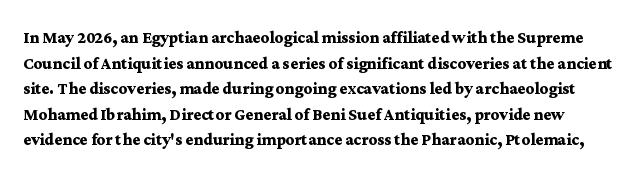
{"italic": "no", "bold": "yes", "underline": "no", "line_spacing_ratio": 1.22, "letter_spacing": "normal", "letter_spacing_em": 0.0, "glyph_px": 21}
